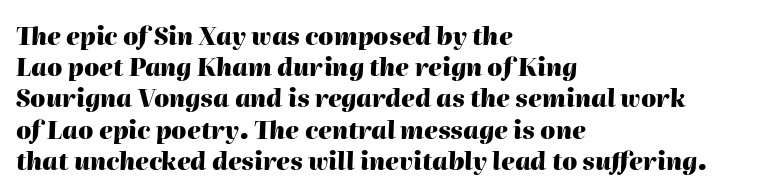
Q: Is the text bold? A: Yes.
Q: Is the text italic (slanted)? A: Yes, it leans right by about 2 degrees.
Q: Is the text underlined? A: No.
Q: How is the paragraph aligned? A: Left-aligned.
Q: Is the spacing between letters normal or unusually wide? A: Normal.
Q: Is the spacing between lines tight, normal or loose? A: Normal.
